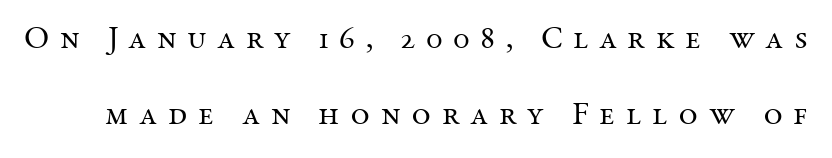
Weight: not bold — regular or lighter. This rendering widens character spacing well past its baseline value. Glance below the letters and you will spot only blank space. This is the regular roman posture of the typeface.
